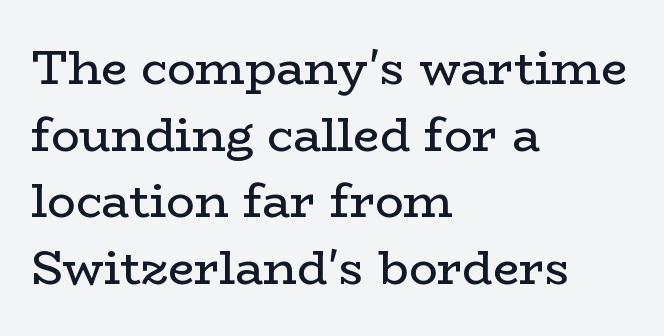
Horizontal alignment here is leftward, the default for most running prose. Varying glyph widths throughout — classic text-font behaviour. Type without underlining. Letters have the restrained weight of plain body copy at most. Nobody touched the tracking dial on this one. The rows are spaced the way most documents space them.
